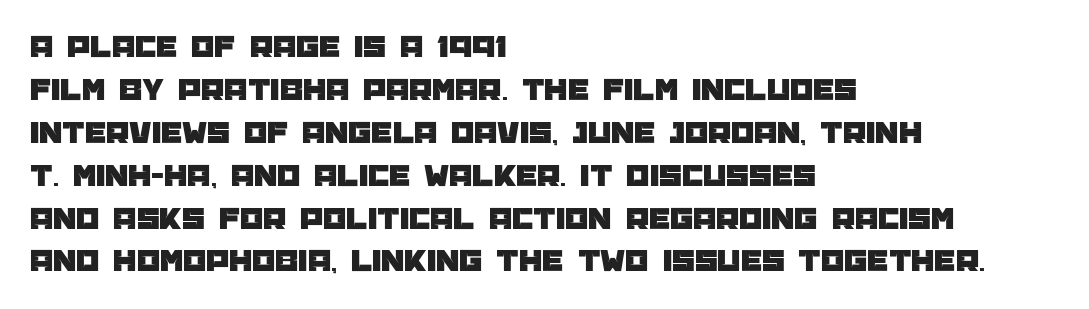
The image shows 33 px sans-serif type, upright; set left-aligned, normal line spacing (1.3x), normal letter spacing, not underlined; low stroke contrast and a large x-height.
